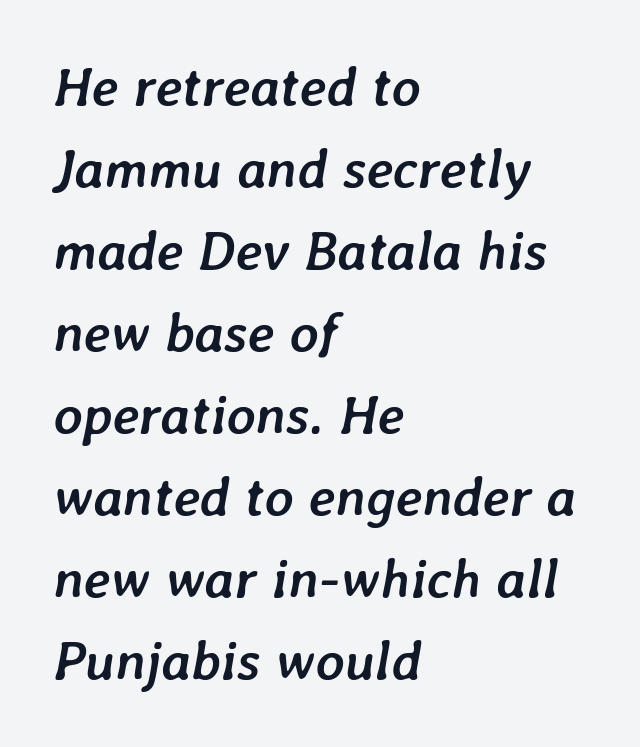
When letters slant like this, we call the style italic. Summary of vertical rhythm: regular, with standard interline spacing. The strip under each line holds only bare page. Layout note: lines flush left. Glyph-to-glyph distance matches everyday printed text.
